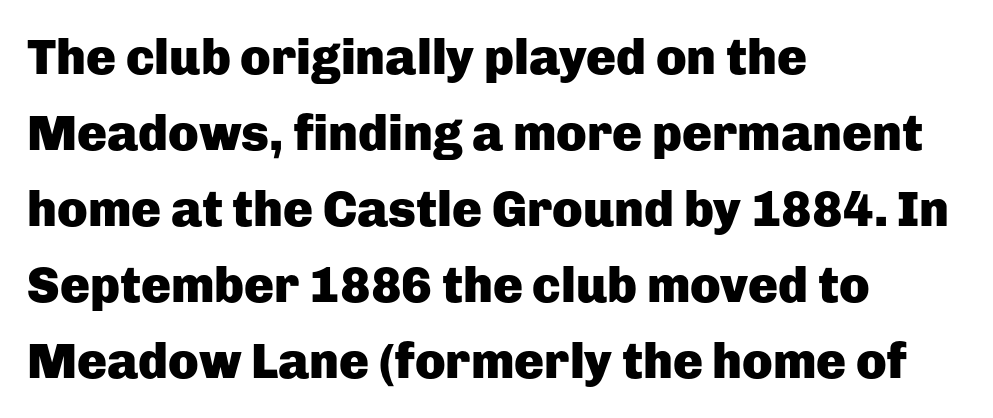
{"serif": "no", "italic": "no", "bold": "yes", "weight": "heavy", "width": "normal", "stroke_contrast": "low", "x_height": "medium", "monospaced": "no", "underline": "no", "align": "left", "line_spacing": "normal", "line_spacing_ratio": 1.52, "letter_spacing": "normal", "letter_spacing_em": 0.0, "glyph_px": 50}
